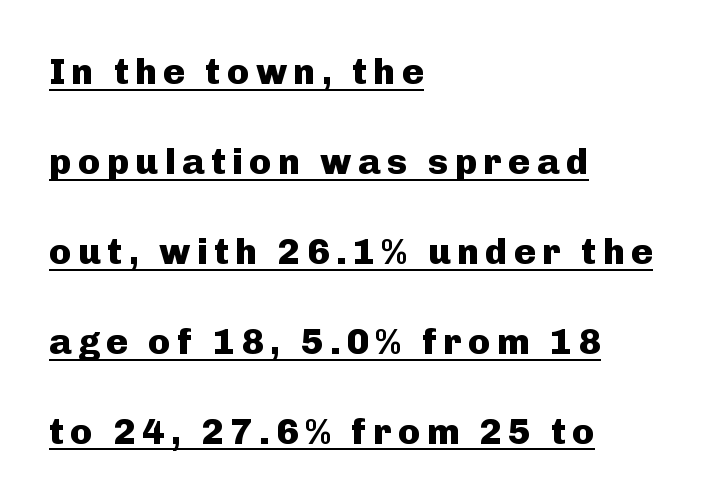
The lines in this sample share a left origin and differ only in where they stop. One glance says open: line gaps are wider than usual. Plenty of ink on the page — the face is bold. Every stem runs plumb, perpendicular to the baseline.
